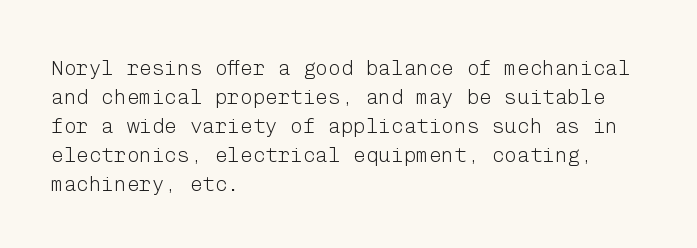
The image shows 21 px text type, upright; set left-aligned, normal line spacing (1.38x), normal letter spacing, not underlined.
